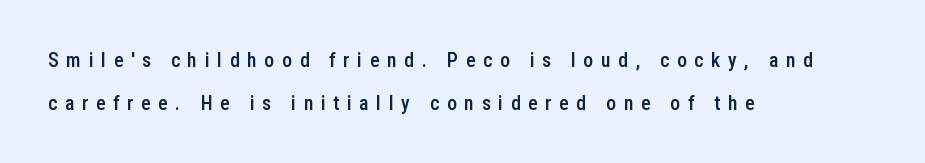
The image shows 20 px text type, upright; set left-aligned, loose line spacing (2.14x), unusually wide letter spacing (+0.38 em), not underlined.
